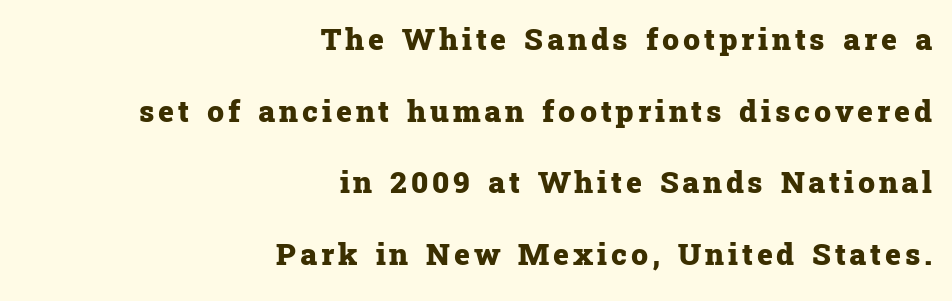
The face used here is proportionally spaced, like ordinary book or web type. Upright lettering throughout. Does the leading feel generous? Absolutely, it's lavish. The passage shown is emphatically bold. Examine the stroke ends and you'll spot serifs.
